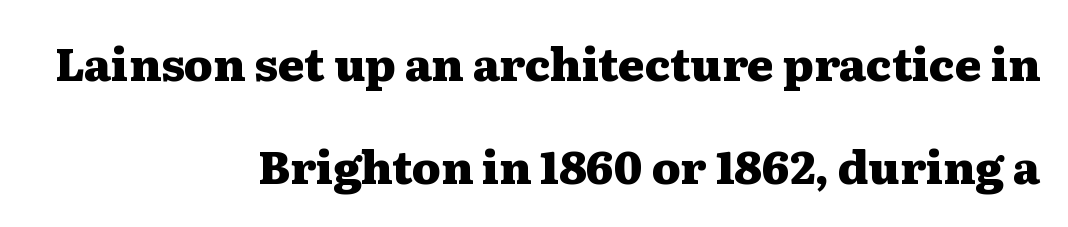
You can tell from the footed stems that serif type was used. This sample has the flowing, uneven cadence of proportional lettering. Each row of text sits above clean, open space. Weight check: bold — yes, fully. Does the lettering tilt? It doesn't — this is upright.
